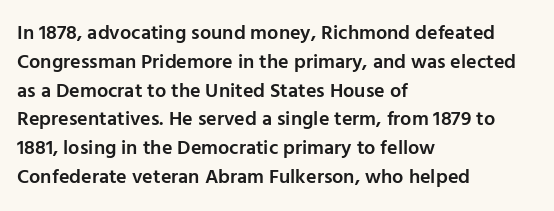
Q: Is the text bold? A: Semi-bold.
Q: Is the text italic (slanted)? A: No, it is upright.
Q: Is the text underlined? A: No.
Q: How is the paragraph aligned? A: Left-aligned.
Q: Is the spacing between letters normal or unusually wide? A: Normal.
Q: Is the spacing between lines tight, normal or loose? A: Normal.
